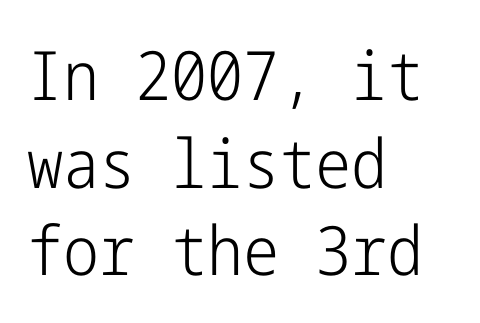
{"serif": "no", "italic": "no", "bold": "no", "weight": "light", "width": "condensed", "stroke_contrast": "low", "x_height": "medium", "underline": "no", "align": "left", "line_spacing": "normal", "line_spacing_ratio": 1.29, "letter_spacing": "normal", "letter_spacing_em": 0.0, "glyph_px": 68}
